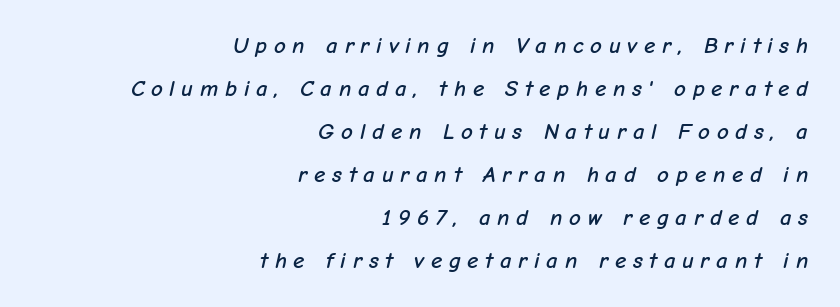
Q: Is the text italic (slanted)? A: Yes, it leans right by about 12 degrees.
Q: Is the text underlined? A: No.
Q: How is the paragraph aligned? A: Right-aligned.
Q: Is the spacing between letters normal or unusually wide? A: Unusually wide.
